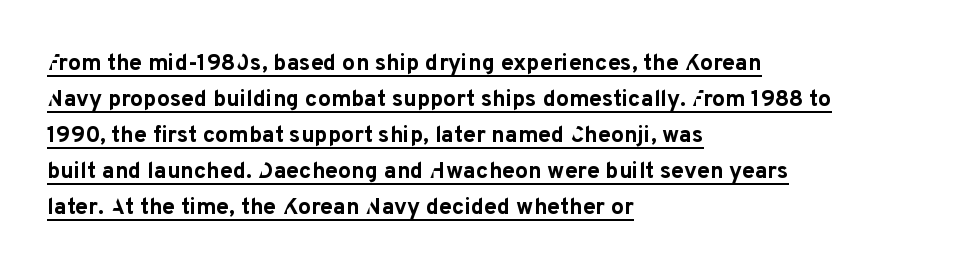
The image shows 23 px bold type, upright; set left-aligned, normal line spacing (1.57x), normal letter spacing, underlined.
